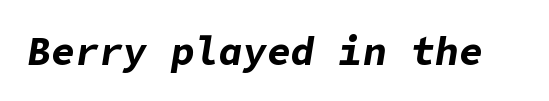
Q: Is the text bold? A: Yes.
Q: Is the text italic (slanted)? A: Yes, it leans right by about 9 degrees.
Q: Is the text underlined? A: No.
Q: Is the spacing between letters normal or unusually wide? A: Normal.
Q: Width (condensed, normal, or wide)? A: Normal.
Q: Stroke contrast? A: Low.
Q: x-height? A: Medium.
